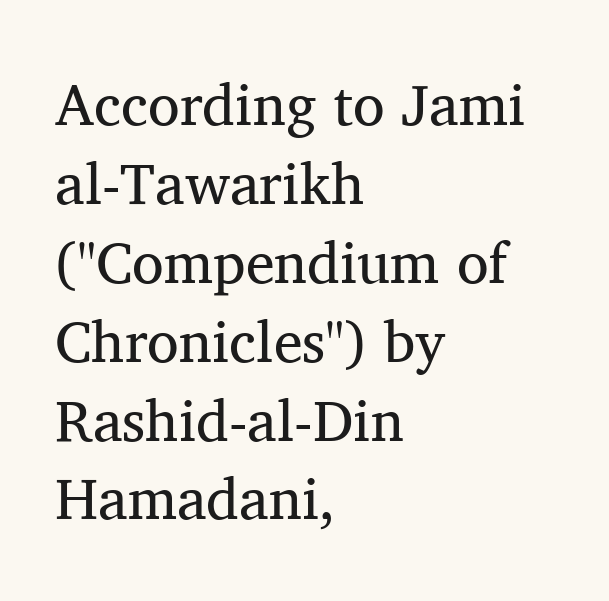
The image shows 58 px regular-weight serif type, upright; set left-aligned, normal line spacing (1.36x), normal letter spacing, not underlined; medium stroke contrast and a medium x-height.
